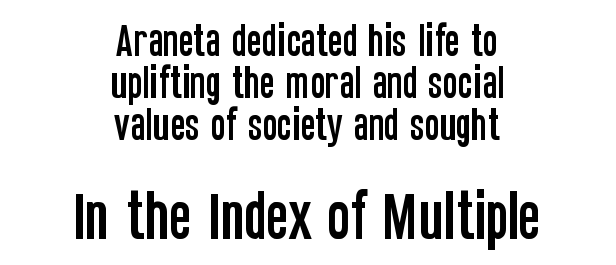
Size contrast runs from small at the top to large at the bottom. A student would call this center alignment; a typographer would say set centered. Grotesque or geometric, the face here clearly has no serifs. Default kerning and tracking; the words read as compact shapes. Nobody drew a line under any word here.
